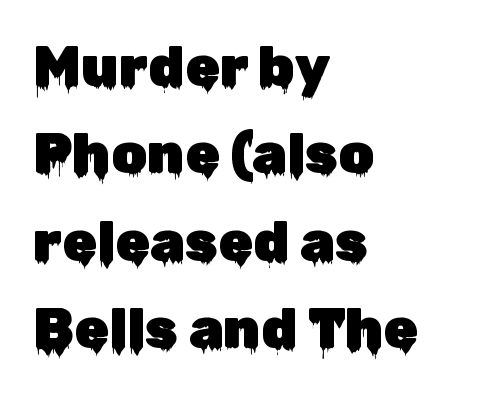
The image shows 56 px sans-serif type, upright; set left-aligned, normal line spacing (1.56x), normal letter spacing, not underlined; low stroke contrast and a medium x-height.
